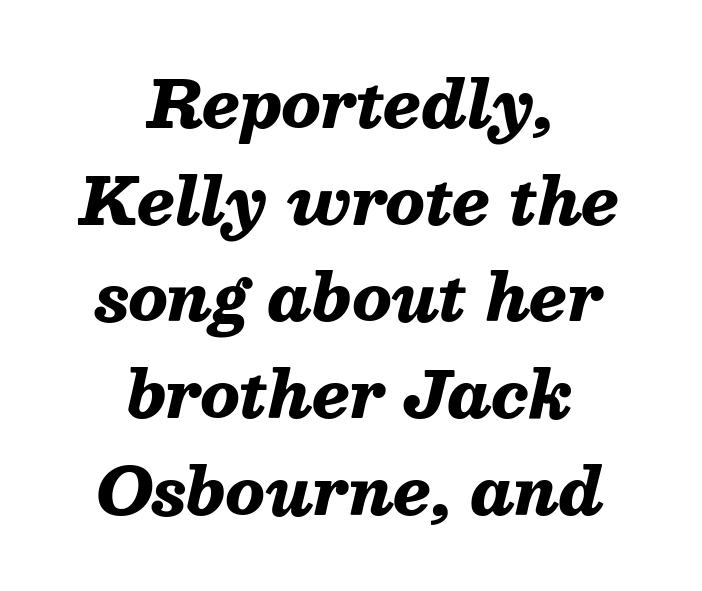
Vertically, the passage feels balanced, rows spaced as you'd expect. Compared with typical body copy, the letter spacing here is the same. Leftover space on each line is divided equally before and after the words. Italic: yes, the glyphs are oblique. Weight: bold.
